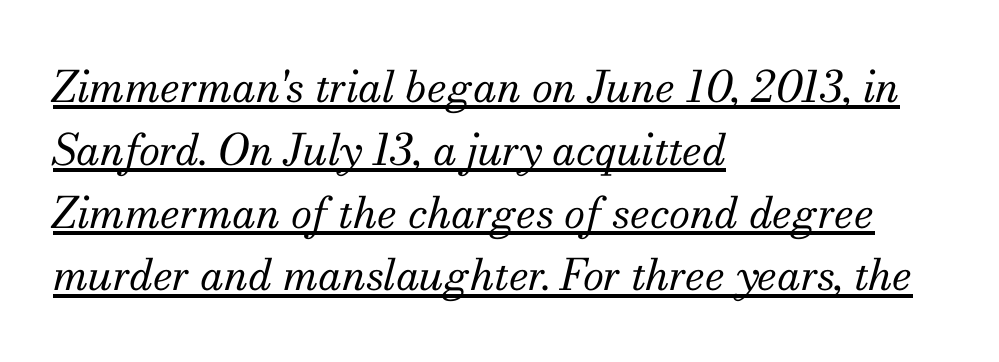
The image shows 43 px regular-weight serif type, italic (leaning right); set left-aligned, normal line spacing (1.46x), normal letter spacing, underlined; medium stroke contrast and a small x-height.
